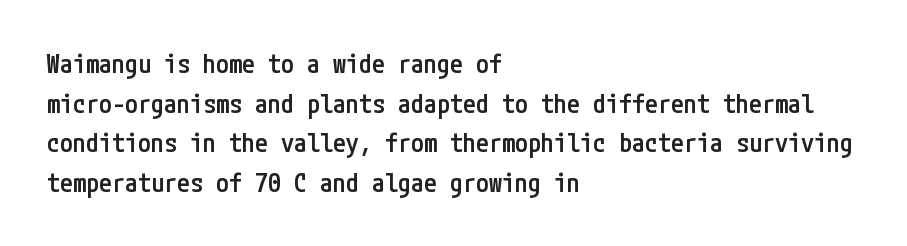
The image shows 26 px text type, upright; set left-aligned, normal line spacing (1.52x), normal letter spacing, not underlined.
